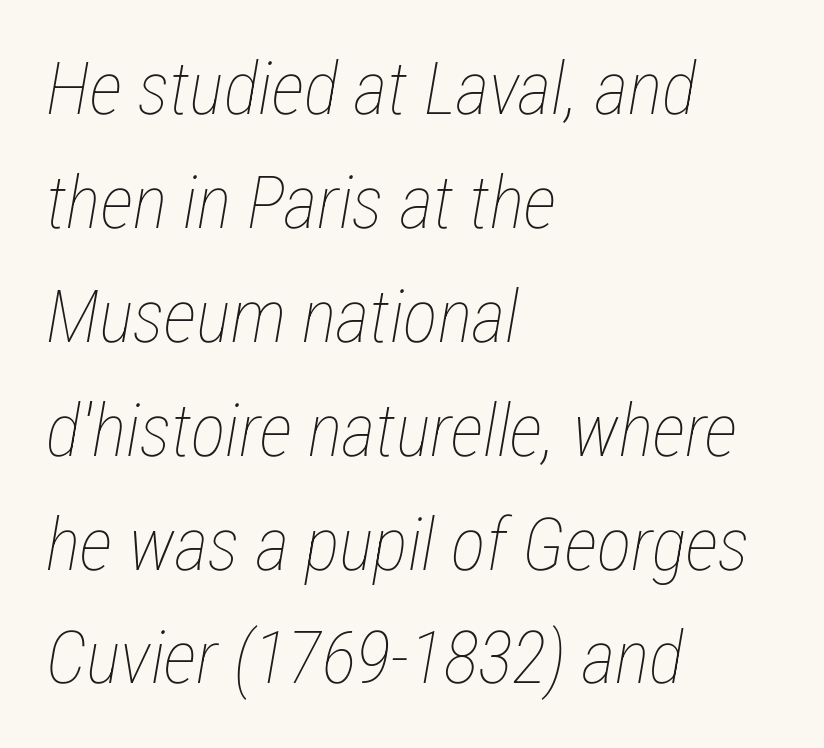
Line starts are locked; line ends wander. The rendering keeps characters at their native spacing. The string is rendered with underlining switched off. The specimen reads as italic at a glance.
